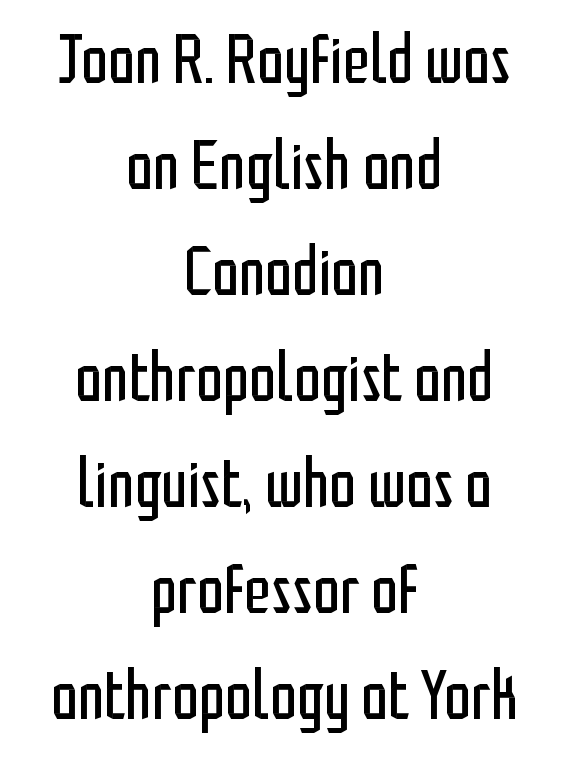
The letters advance in unequal steps, a hallmark of proportional type. Summary of weight: not heavy and not bold. The horizontal fit of the characters is conventional and even. Each line is balanced around a shared central axis.
